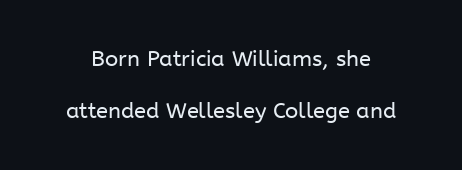
Italic: no, the glyphs are upright roman. Does the leading feel generous? Absolutely, it's lavish. Glyph-to-glyph distance matches everyday printed text. Bare-footed words on every line. Weight: regular or lighter.
